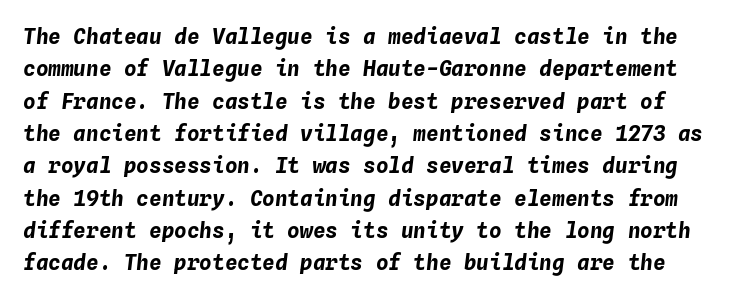
{"italic": "yes", "lean": "right", "slant_degrees": 4, "bold": "yes", "underline": "no", "line_spacing": "normal", "line_spacing_ratio": 1.54, "letter_spacing": "normal", "letter_spacing_em": 0.0, "glyph_px": 21}
